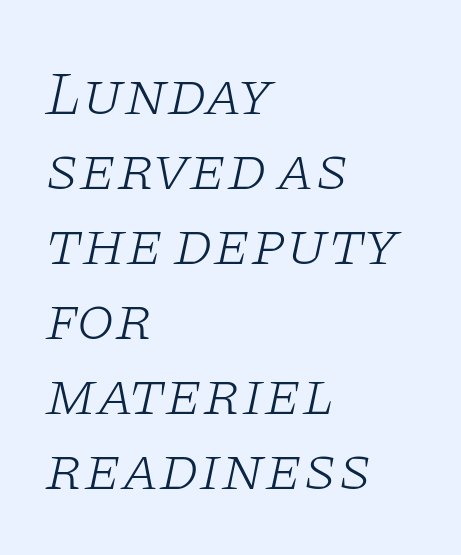
Is this a fixed-width face? No — the glyphs have proportional, varying widths. Nobody drew a line under any word here. Would a proofreader flag this as italicized? Yes. Each letter's strokes conclude with small projecting serifs. Line beginnings align vertically; line endings do not. Look at the tracking — it's just the regular setting, nothing added.
